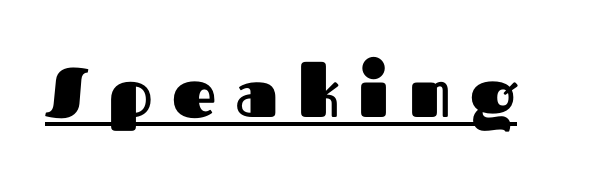
The image shows 69 px heavy sans-serif type, upright; set unusually wide letter spacing (+0.28 em), underlined; medium stroke contrast and a medium x-height.
